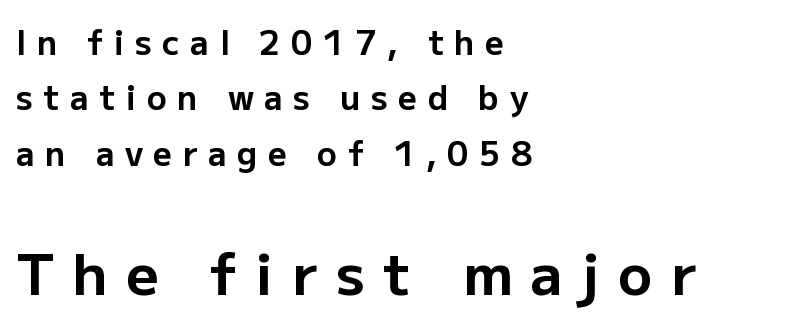
Q: Is the text bold? A: Yes.
Q: Is the text italic (slanted)? A: No, it is upright.
Q: Is the typeface a serif or a sans-serif typeface? A: Sans-serif.
Q: Is the text underlined? A: No.
Q: How is the paragraph aligned? A: Left-aligned.
Q: Is the spacing between letters normal or unusually wide? A: Unusually wide.
Q: Is the spacing between lines tight, normal or loose? A: Normal.
Q: Which block of text is set in a larger size, the first (top) or the second (bottom)? A: The second (bottom) one.
Q: Width (condensed, normal, or wide)? A: Normal.
Q: Stroke contrast? A: Low.
Q: x-height? A: Medium.
Q: Monospaced? A: No.
